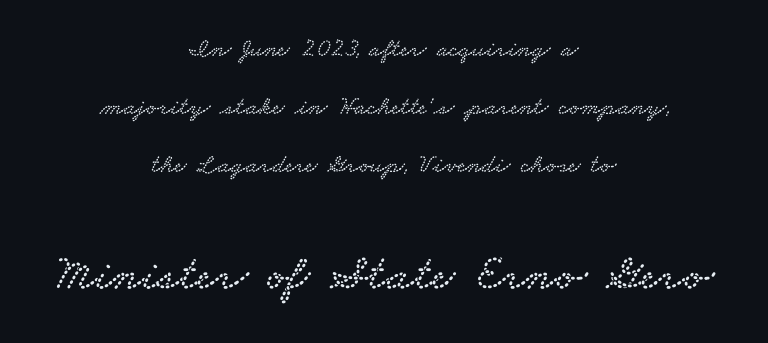
Q: Is the text underlined? A: No.
Q: How is the paragraph aligned? A: Centered.
Q: Is the spacing between letters normal or unusually wide? A: Normal.
Q: Is the spacing between lines tight, normal or loose? A: Loose.
Q: Which block of text is set in a larger size, the first (top) or the second (bottom)? A: The second (bottom) one.
Q: Width (condensed, normal, or wide)? A: Wide.
Q: Stroke contrast? A: Low.
Q: x-height? A: Small.
Q: Monospaced? A: No.
